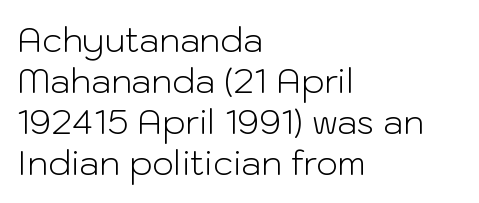
The image shows 34 px light sans-serif type, upright; set left-aligned, line spacing 1.21x, normal letter spacing, not underlined; low stroke contrast and a medium x-height.
